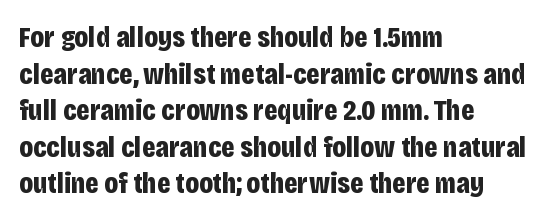
Q: Is the text bold? A: Yes.
Q: Is the text italic (slanted)? A: No, it is upright.
Q: Is the typeface a serif or a sans-serif typeface? A: Sans-serif.
Q: Is the text underlined? A: No.
Q: How is the paragraph aligned? A: Left-aligned.
Q: Is the spacing between letters normal or unusually wide? A: Normal.
Q: Width (condensed, normal, or wide)? A: Condensed.
Q: Stroke contrast? A: Low.
Q: x-height? A: Large.
Q: Monospaced? A: No.
